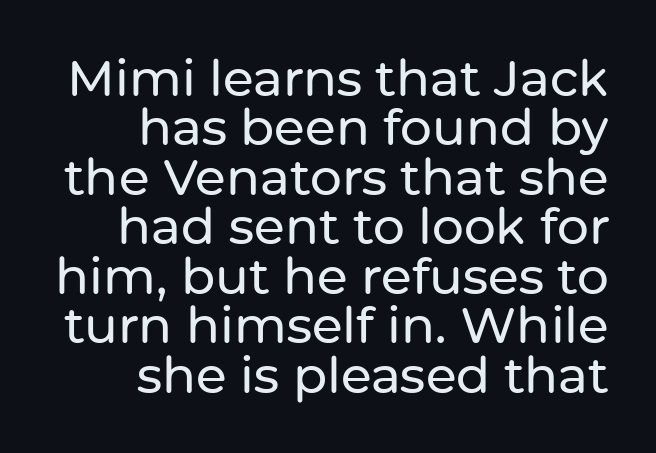
The letters carry no serifs — their stems end cleanly without finishing strokes. Each letter keeps its own natural width here, so spacing adapts to shape. Only glyphs here, with clear space below each row. The space between consecutive lines is stingy.
